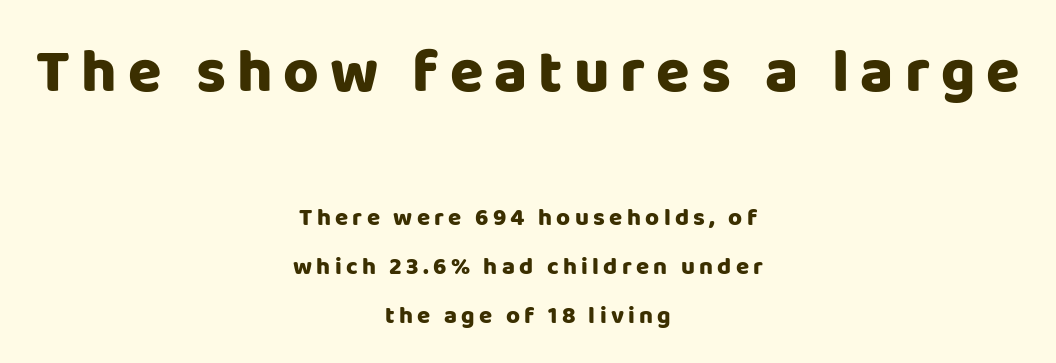
The image shows 61 px heavy sans-serif type, upright; set centered, loose line spacing (2.05x), not underlined; the first (top) block is 2.54x larger; low stroke contrast and a large x-height.
